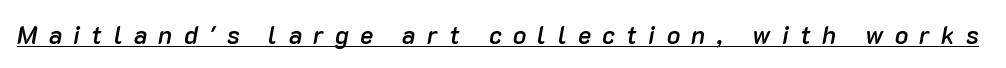
The image shows 25 px text type, italic (leaning right); set unusually wide letter spacing (+0.45 em), underlined.
